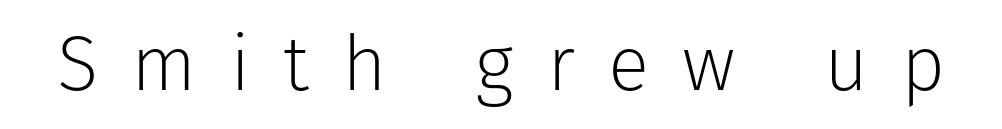
Q: Is the text bold? A: No.
Q: Is the text italic (slanted)? A: No, it is upright.
Q: Is the typeface a serif or a sans-serif typeface? A: Sans-serif.
Q: Is the text underlined? A: No.
Q: Is the spacing between letters normal or unusually wide? A: Unusually wide.
Q: Width (condensed, normal, or wide)? A: Normal.
Q: Stroke contrast? A: Low.
Q: x-height? A: Medium.
Q: Monospaced? A: No.
